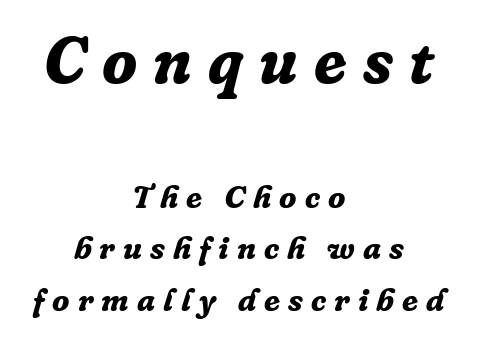
The image shows 65 px bold serif type, italic (leaning right); set centered, normal line spacing (1.61x), unusually wide letter spacing (+0.25 em), not underlined; the first (top) block is 2.03x larger; low stroke contrast and a medium x-height.
